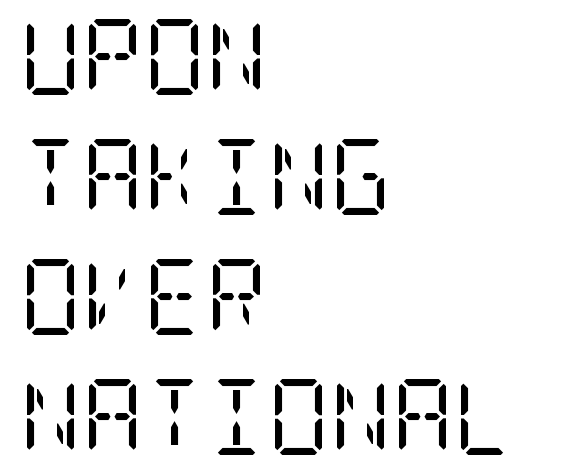
A bare baseline throughout the passage. A typesetter would mark this as roman, not italic. The font family rendered here belongs to the serif group. The letters look calm and open, with moderate or lighter stems. Successive baselines arrive at the customary interval.
